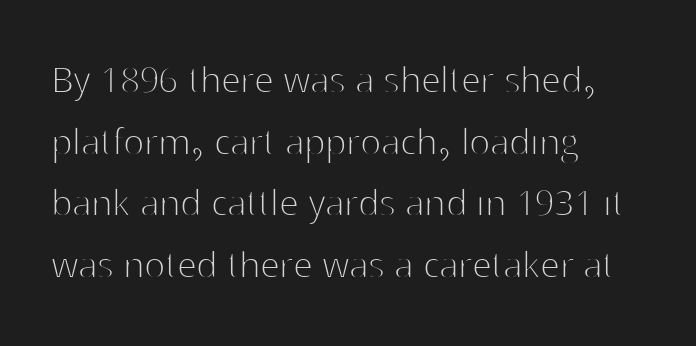
The image shows 44 px thin sans-serif type, upright; set left-aligned, normal line spacing (1.4x), normal letter spacing, not underlined; high stroke contrast and a medium x-height.
